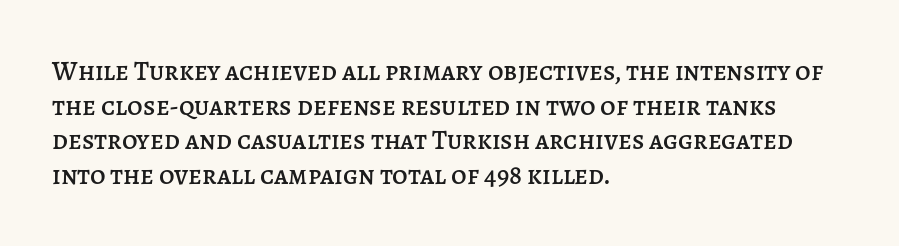
{"italic": "no", "underline": "no", "align": "left", "line_spacing": "normal", "line_spacing_ratio": 1.28, "letter_spacing": "normal", "letter_spacing_em": 0.0, "glyph_px": 27}
